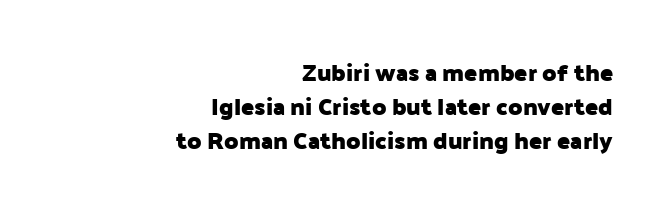
Q: Is the text bold? A: Yes.
Q: Is the text italic (slanted)? A: No, it is upright.
Q: Is the text underlined? A: No.
Q: How is the paragraph aligned? A: Right-aligned.
Q: Is the spacing between letters normal or unusually wide? A: Normal.
Q: Is the spacing between lines tight, normal or loose? A: Normal.
